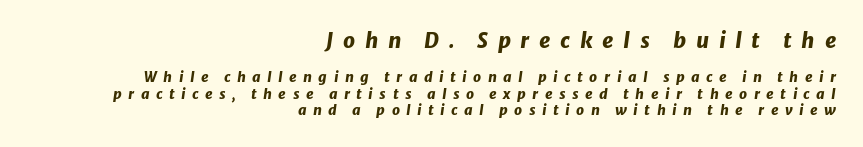
The font is running at its bold setting. Someone cranked the tracking dial way up on this one. In terms of posture, this sample is oblique. Anything drawn beneath the words? Only blank space. One-word summary of the alignment: right. Reading top to bottom, the characters get smaller at the block break.
